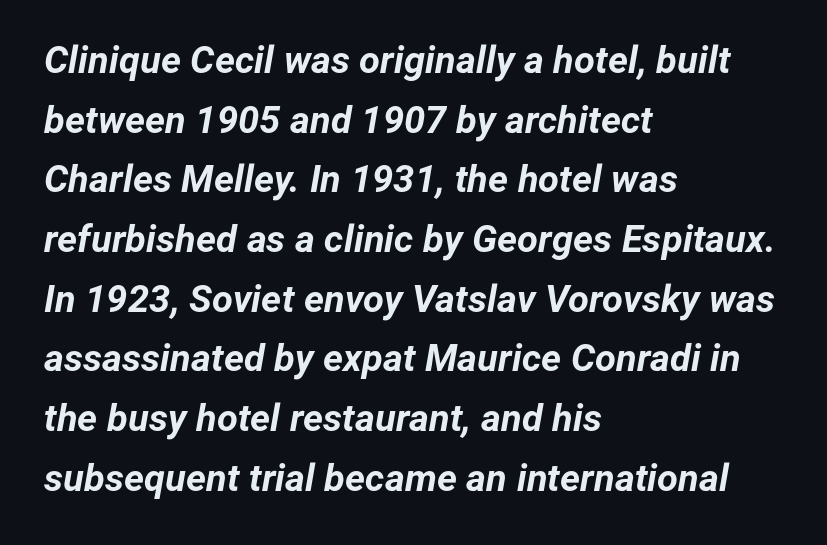
The words here are not underlined. This rendering uses left alignment, leaving the right contour irregular. A typesetter would call this proportional, since set widths differ per character. A typesetter would call this zero additional tracking.
